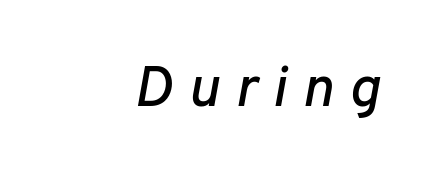
The image shows 58 px text type, italic (leaning right); set unusually wide letter spacing (+0.26 em), not underlined; low stroke contrast and a medium x-height.
